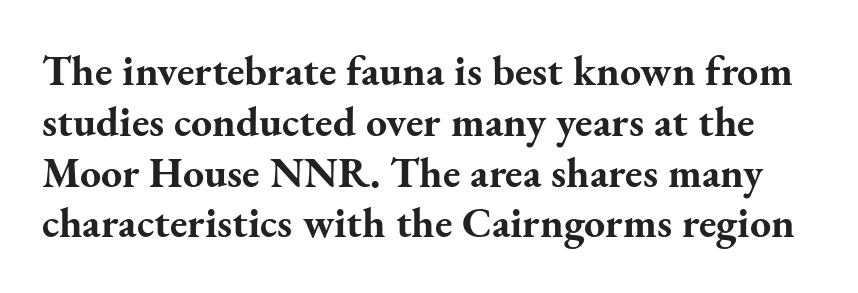
The image shows 42 px bold serif type, upright; set line spacing 1.21x, normal letter spacing, not underlined; medium stroke contrast and a small x-height.
